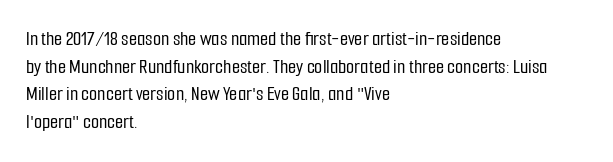
The image shows 21 px text type, upright; set left-aligned, normal line spacing (1.32x), normal letter spacing, not underlined.
